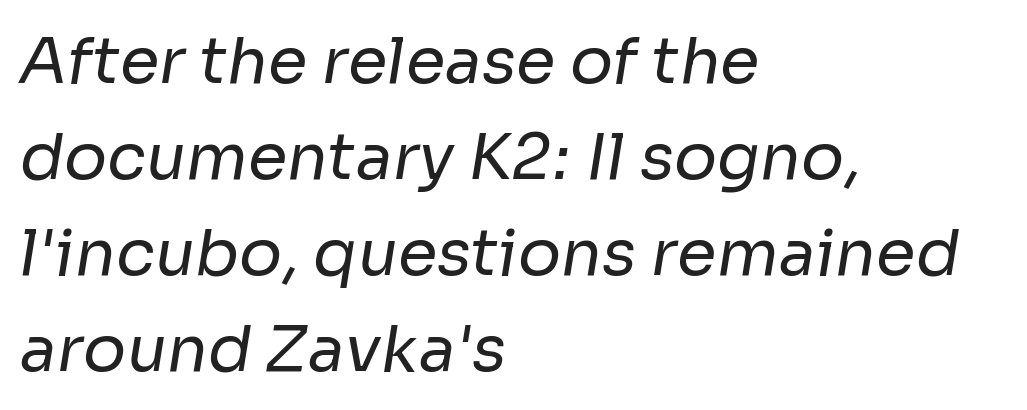
The image shows 64 px regular-weight sans-serif type; set left-aligned, normal line spacing (1.5x), normal letter spacing, not underlined; low stroke contrast and a medium x-height.
